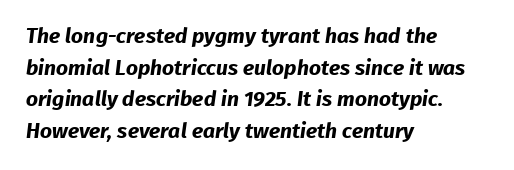
The image shows 21 px bold type; set left-aligned, normal line spacing (1.51x), normal letter spacing, not underlined.
